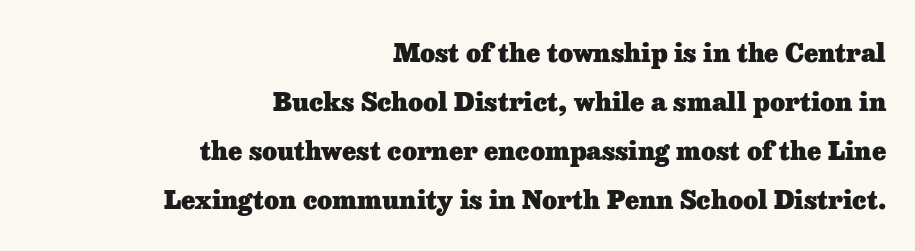
{"italic": "no", "bold": "yes", "underline": "no", "align": "right", "line_spacing_ratio": 1.89, "letter_spacing": "normal", "letter_spacing_em": 0.0, "glyph_px": 26}
